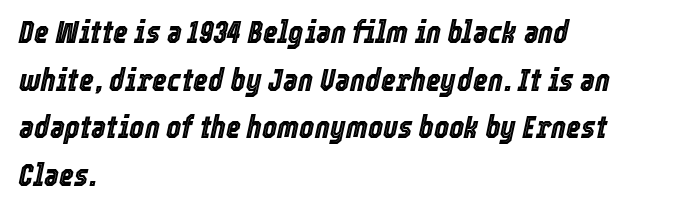
The rendering uses natural spacing where letterforms have individual widths. Characters are canted at an angle relative to the baseline's perpendicular. This rendering leaves character spacing at its baseline value. Left-aligned paragraph, ragged on the right.
